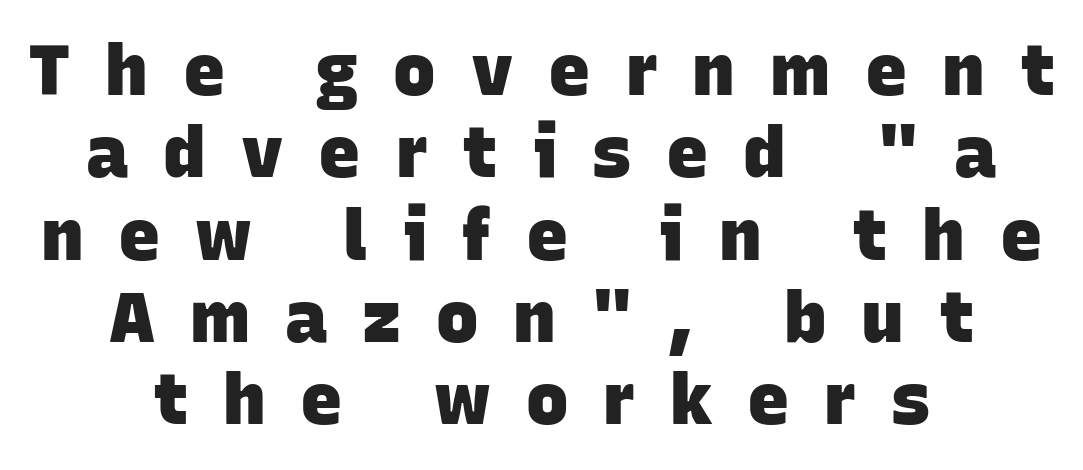
The image shows 71 px heavy sans-serif type; set centered, line spacing 1.16x, unusually wide letter spacing (+0.49 em), not underlined; low stroke contrast and a large x-height.
